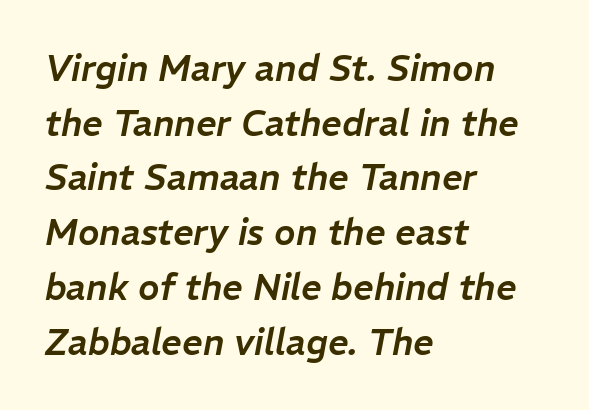
Only glyphs here, with clear space below each row. What stands out about the letter spacing? Nothing — it is the standard amount. Do the characters align in a grid? No, the font is proportional. Italic: yes, the glyphs are oblique. The lines sit at an ordinary, default distance from one another. Notice how the passage keeps a crisp vertical edge on the left only.
